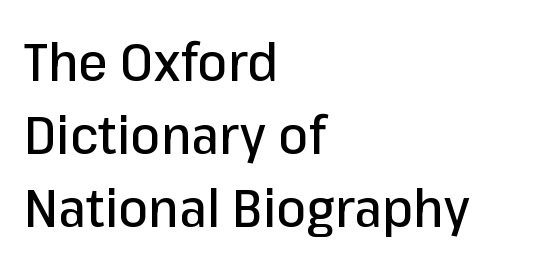
Q: Is the text italic (slanted)? A: No, it is upright.
Q: Is the typeface a serif or a sans-serif typeface? A: Sans-serif.
Q: Is the text underlined? A: No.
Q: How is the paragraph aligned? A: Left-aligned.
Q: Is the spacing between letters normal or unusually wide? A: Normal.
Q: Is the spacing between lines tight, normal or loose? A: Normal.
Q: Width (condensed, normal, or wide)? A: Normal.
Q: Stroke contrast? A: Low.
Q: x-height? A: Medium.
Q: Monospaced? A: No.
